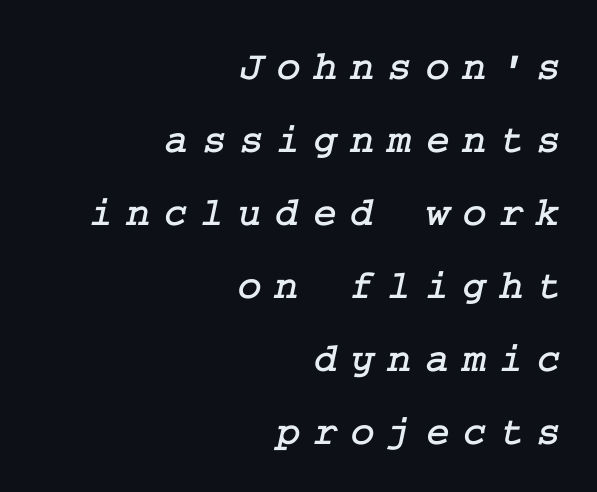
Q: Is the typeface a serif or a sans-serif typeface? A: Serif.
Q: Is the text underlined? A: No.
Q: How is the paragraph aligned? A: Right-aligned.
Q: Is the spacing between letters normal or unusually wide? A: Unusually wide.
Q: Width (condensed, normal, or wide)? A: Normal.
Q: Stroke contrast? A: Low.
Q: x-height? A: Medium.
